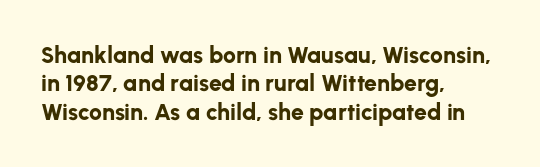
{"italic": "no", "bold": "yes", "underline": "no", "align": "left", "line_spacing_ratio": 1.23, "letter_spacing": "normal", "letter_spacing_em": 0.0, "glyph_px": 23}
